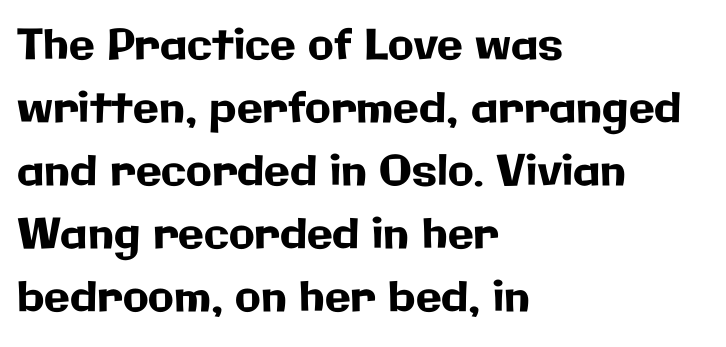
The image shows 42 px sans-serif type, upright; set left-aligned, normal line spacing (1.5x), normal letter spacing, not underlined; low stroke contrast and a medium x-height.
